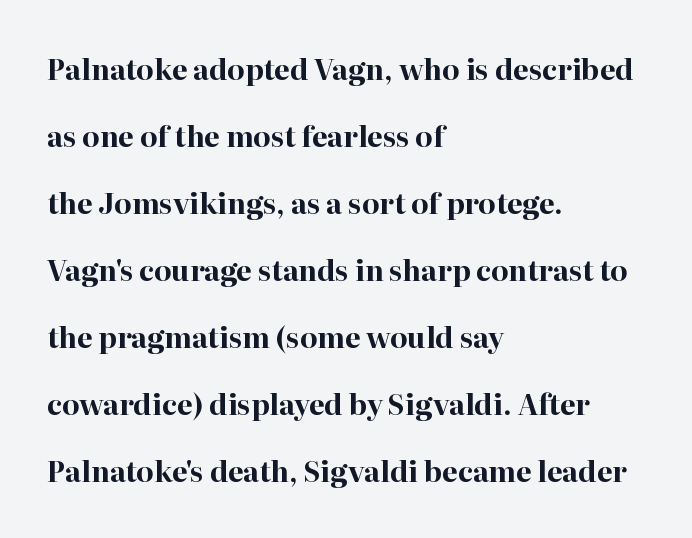
Q: Is the text bold? A: Yes.
Q: Is the text italic (slanted)? A: No, it is upright.
Q: Is the typeface a serif or a sans-serif typeface? A: Serif.
Q: Is the text underlined? A: No.
Q: How is the paragraph aligned? A: Left-aligned.
Q: Is the spacing between letters normal or unusually wide? A: Normal.
Q: Is the spacing between lines tight, normal or loose? A: Loose.
Q: Width (condensed, normal, or wide)? A: Normal.
Q: Stroke contrast? A: High.
Q: x-height? A: Medium.
Q: Monospaced? A: No.
